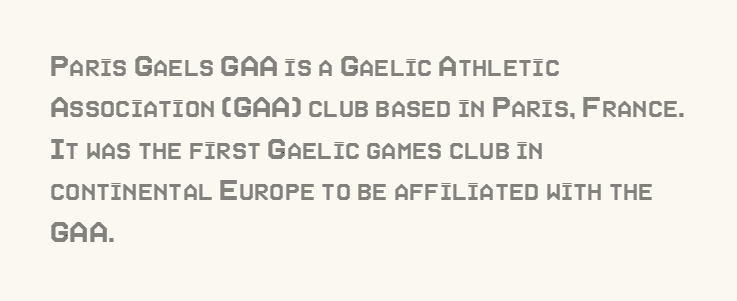
The passage shown is not underscored anywhere. Ascenders rise straight up at ninety degrees. A typesetter would call this zero additional tracking. Line starts are locked; line ends wander.
